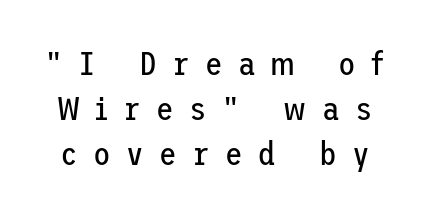
Q: Is the text bold? A: No.
Q: Is the text italic (slanted)? A: No, it is upright.
Q: Is the typeface a serif or a sans-serif typeface? A: Sans-serif.
Q: Is the text underlined? A: No.
Q: Is the spacing between letters normal or unusually wide? A: Unusually wide.
Q: Is the spacing between lines tight, normal or loose? A: Normal.
Q: Width (condensed, normal, or wide)? A: Normal.
Q: Stroke contrast? A: Low.
Q: x-height? A: Medium.
